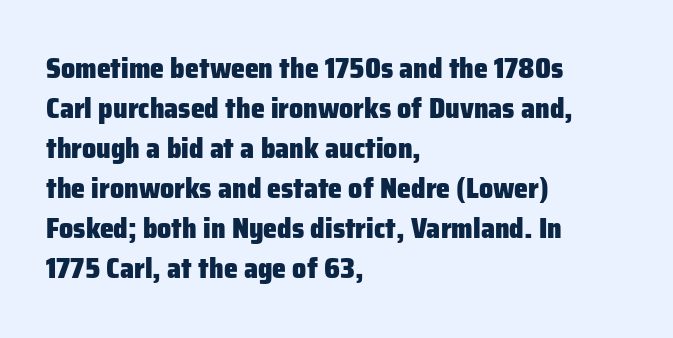
Vertical spacing — default. Regarding serifs, this sample does without them. The letterforms sit shoulder to shoulder at normal distance. Every letter is thick-stroked: bold, no question. In CSS terms this would be text-align: left. The space beneath each line is pristine and unruled.
